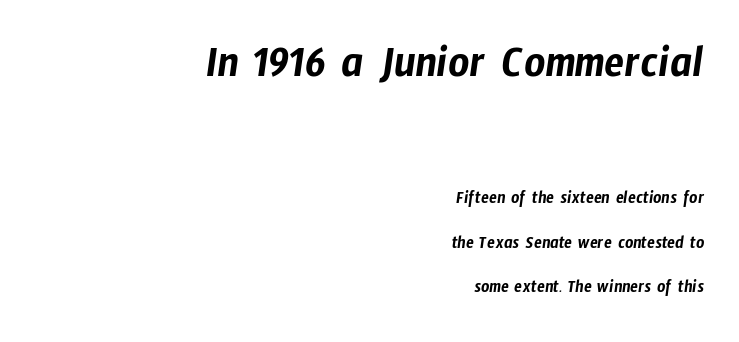
Q: Is the typeface a serif or a sans-serif typeface? A: Sans-serif.
Q: Is the text underlined? A: No.
Q: How is the paragraph aligned? A: Right-aligned.
Q: Is the spacing between letters normal or unusually wide? A: Normal.
Q: Is the spacing between lines tight, normal or loose? A: Loose.
Q: Which block of text is set in a larger size, the first (top) or the second (bottom)? A: The first (top) one.
Q: Width (condensed, normal, or wide)? A: Condensed.
Q: Stroke contrast? A: Low.
Q: x-height? A: Medium.
Q: Monospaced? A: No.
